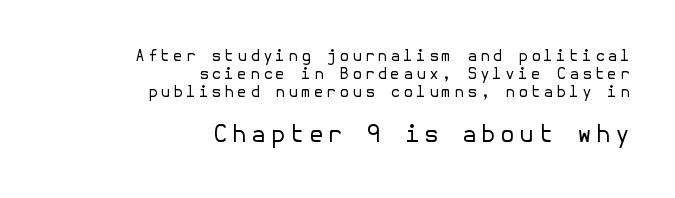
The image shows 24 px text type, upright; set right-aligned, tight line spacing (1.13x), not underlined; the second (bottom) block is 1.5x larger.
